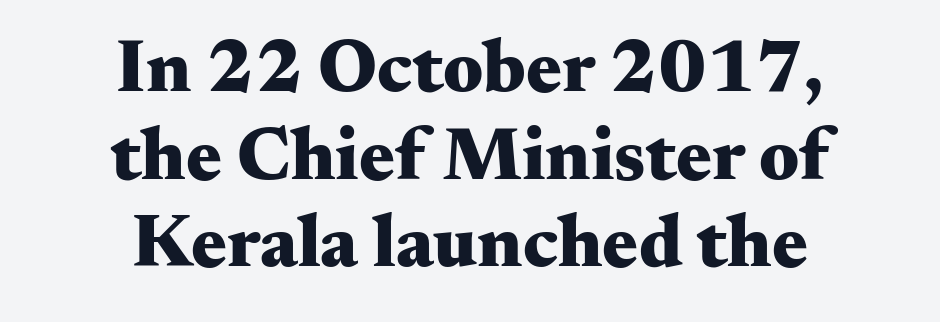
Q: Is the text bold? A: Yes.
Q: Is the text italic (slanted)? A: No, it is upright.
Q: Is the typeface a serif or a sans-serif typeface? A: Serif.
Q: Is the text underlined? A: No.
Q: How is the paragraph aligned? A: Centered.
Q: Is the spacing between letters normal or unusually wide? A: Normal.
Q: Width (condensed, normal, or wide)? A: Wide.
Q: Stroke contrast? A: Medium.
Q: x-height? A: Small.
Q: Monospaced? A: No.
